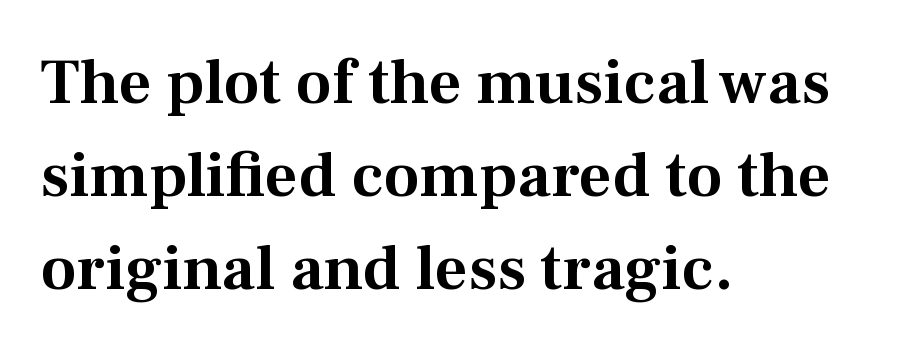
Is there much room between lines? A standard amount, neither cramped nor airy. The space beneath each line is pristine and unruled. Leftover space on each line is placed entirely after the last word. The letters stand upright; this is a roman face. Here the designer chose a conventional face with non-uniform glyph widths. The designer went with a serif here, giving each stem small feet.
